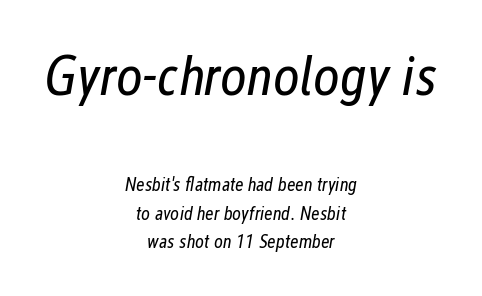
Unbolded letterforms with no extra heft. Compared with ordinary roman type, these characters are visibly tilted. These lines stack symmetrically, like a column narrowing and widening about its center. Vertically, the passage feels balanced, rows spaced as you'd expect. Each row of text sits above clean, open space. Two sizes are in play, and the larger belongs to the first block.
